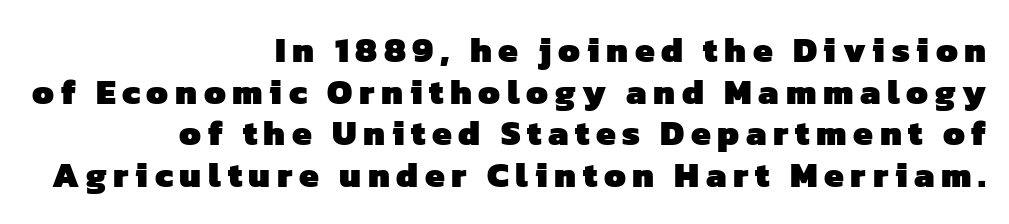
{"serif": "no", "bold": "yes", "weight": "heavy", "width": "normal", "stroke_contrast": "low", "x_height": "medium", "monospaced": "no", "underline": "no", "align": "right", "line_spacing_ratio": 1.19, "glyph_px": 35}
